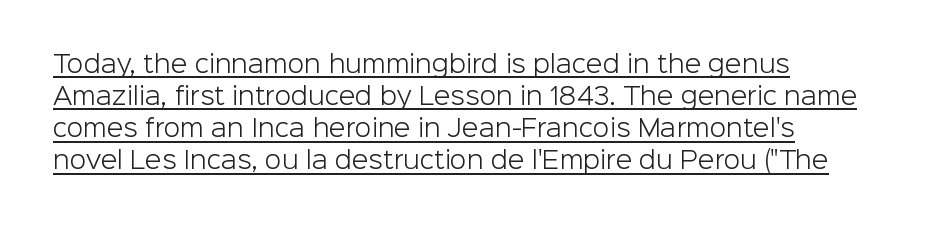
The image shows 24 px text type, upright; set left-aligned, normal line spacing (1.34x), normal letter spacing, underlined.
